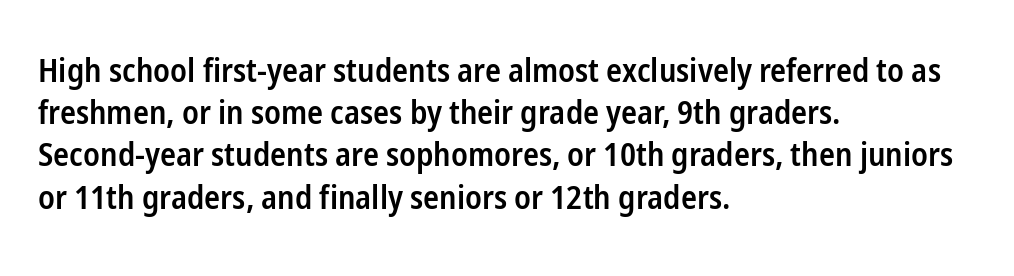
{"serif": "no", "italic": "no", "bold": "semi", "weight": "semibold", "width": "condensed", "stroke_contrast": "low", "x_height": "medium", "monospaced": "no", "underline": "no", "align": "left", "line_spacing": "normal", "line_spacing_ratio": 1.28, "letter_spacing": "normal", "letter_spacing_em": 0.0, "glyph_px": 33}
